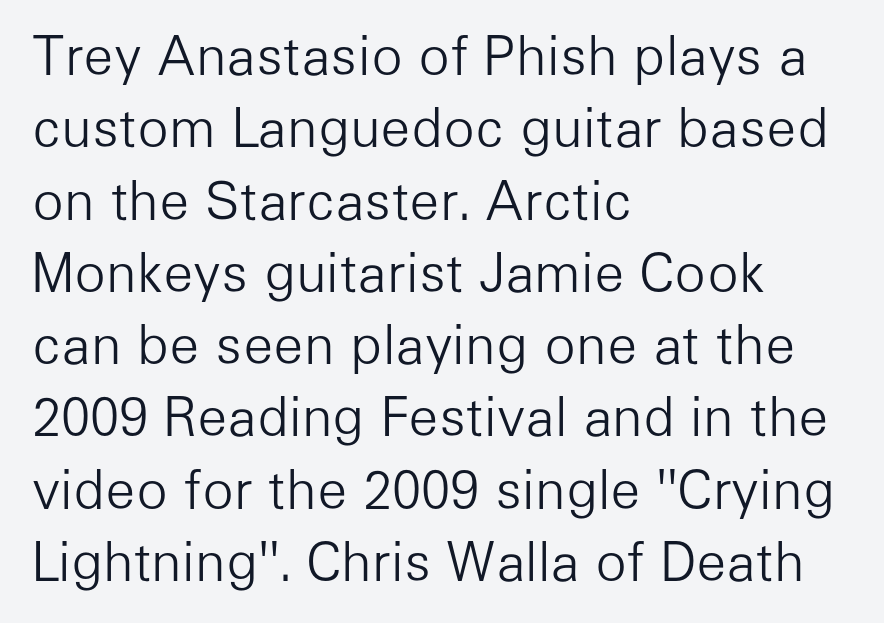
Are there feet on the stems? There aren't — it's a sans. The letters look calm and open, with moderate or lighter stems. Leading matches the norm, producing a regular column. Varying glyph widths throughout — classic text-font behaviour. Quick note: underline off.
